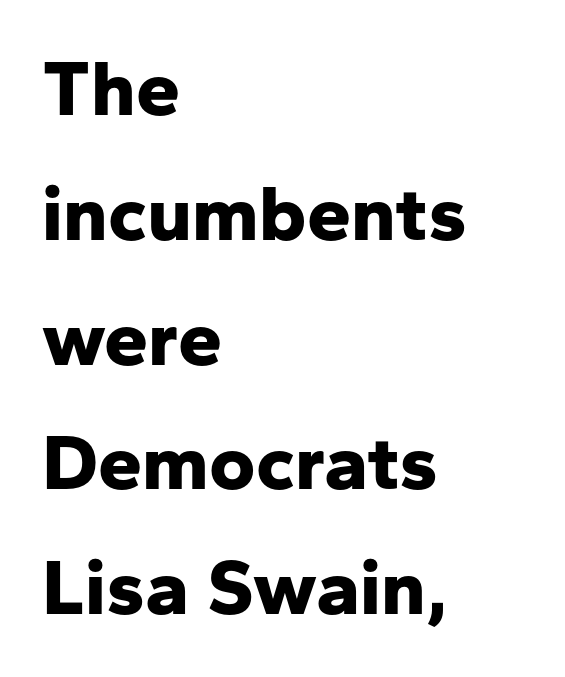
Q: Is the text bold? A: Yes.
Q: Is the text italic (slanted)? A: No, it is upright.
Q: Is the typeface a serif or a sans-serif typeface? A: Sans-serif.
Q: Is the text underlined? A: No.
Q: How is the paragraph aligned? A: Left-aligned.
Q: Is the spacing between letters normal or unusually wide? A: Normal.
Q: Is the spacing between lines tight, normal or loose? A: Normal.
Q: Width (condensed, normal, or wide)? A: Normal.
Q: Stroke contrast? A: Low.
Q: x-height? A: Medium.
Q: Monospaced? A: No.
